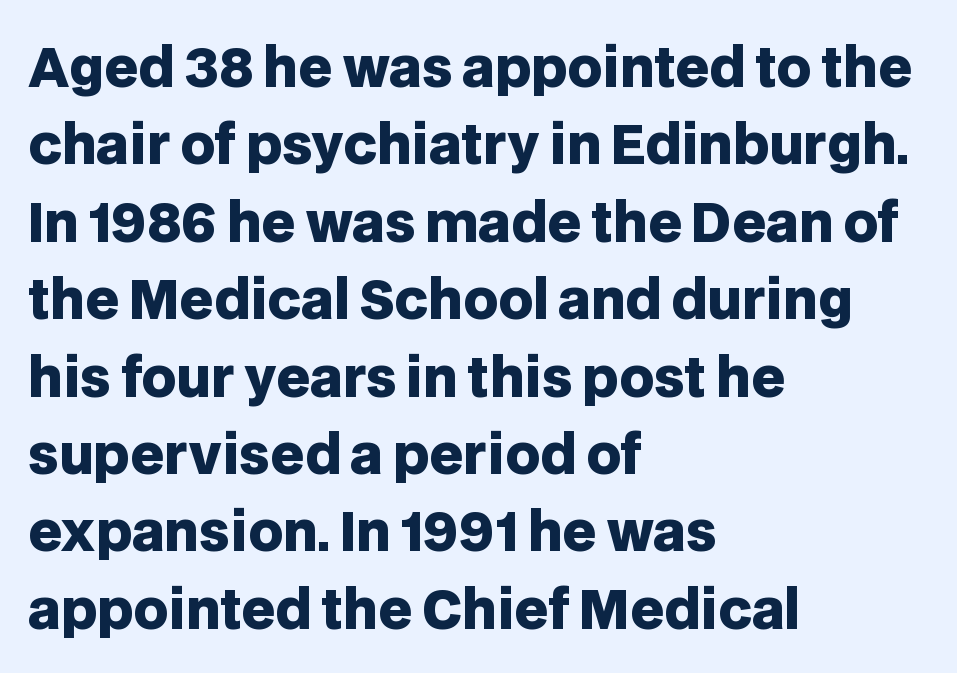
The image shows 53 px heavy sans-serif type, upright; set left-aligned, normal line spacing (1.46x), normal letter spacing, not underlined; low stroke contrast and a large x-height.
